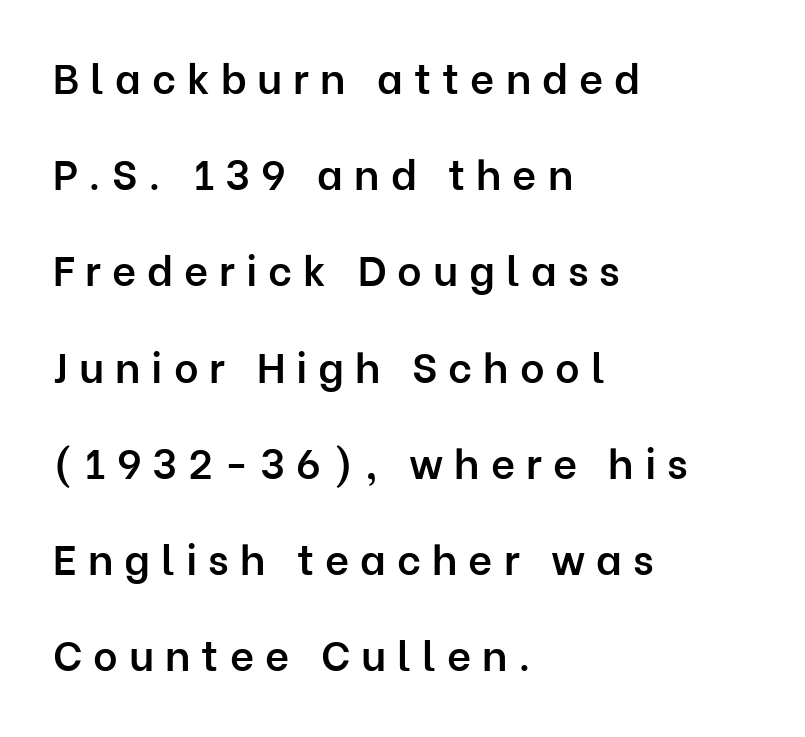
This block would shrink considerably if given ordinary leading; it's expanded now. You could not count columns in this text — the font is proportionally spaced. Caption: multi-line text, flush left, ragged right. Clear beneath every line of the passage.
